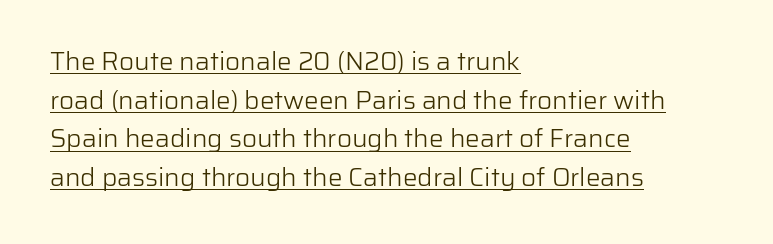
Q: Is the text bold? A: No.
Q: Is the text italic (slanted)? A: No, it is upright.
Q: Is the text underlined? A: Yes.
Q: How is the paragraph aligned? A: Left-aligned.
Q: Is the spacing between letters normal or unusually wide? A: Normal.
Q: Is the spacing between lines tight, normal or loose? A: Normal.
